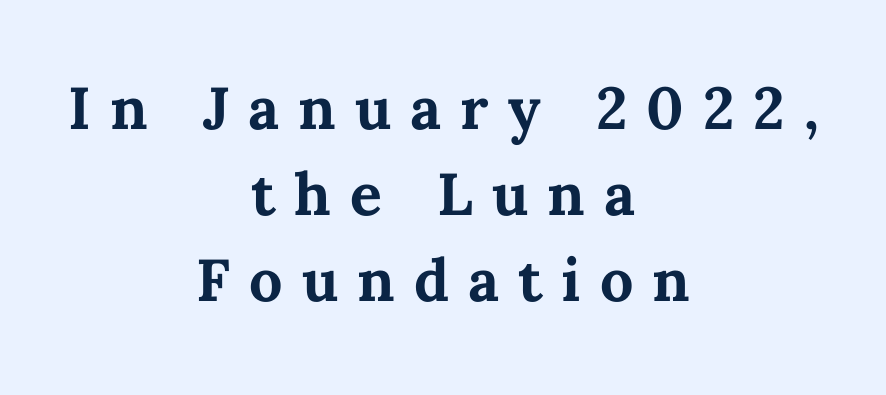
The image shows 79 px semibold type, upright; set centered, tight line spacing (1.09x), unusually wide letter spacing (+0.24 em), not underlined; medium stroke contrast and a medium x-height.
